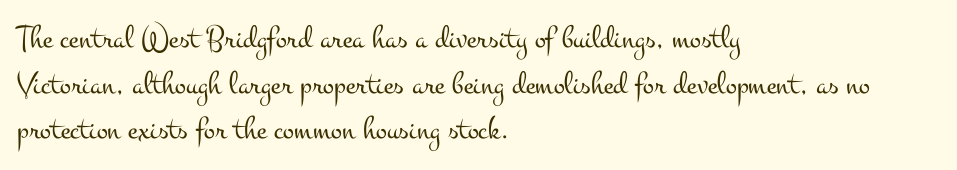
These lines are set flush left with a ragged right edge. Bare-footed words on every line. Normally led — the rows are evenly, conventionally spaced. Each word holds together tightly as a unit, with standard inter-letter gaps. A quiet, ordinary-to-light weight characterises the typeface.
